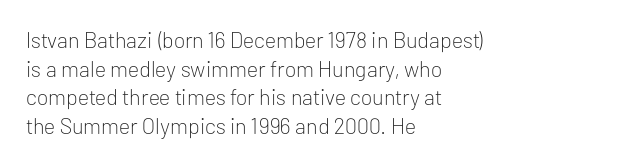
Check the space under the baseline: it is left empty. Characters follow at the spacing the type designer built in. These glyphs show unthickened strokes, regular width or finer. This is the regular roman posture of the typeface. A typesetter would call this leading conventional body-copy spacing. The compositor pushed each line to the left boundary.
